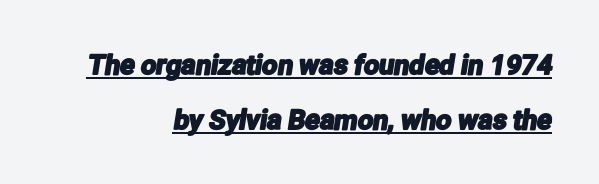
Q: Is the text underlined? A: Yes.
Q: How is the paragraph aligned? A: Right-aligned.
Q: Is the spacing between letters normal or unusually wide? A: Normal.
Q: Is the spacing between lines tight, normal or loose? A: Loose.
